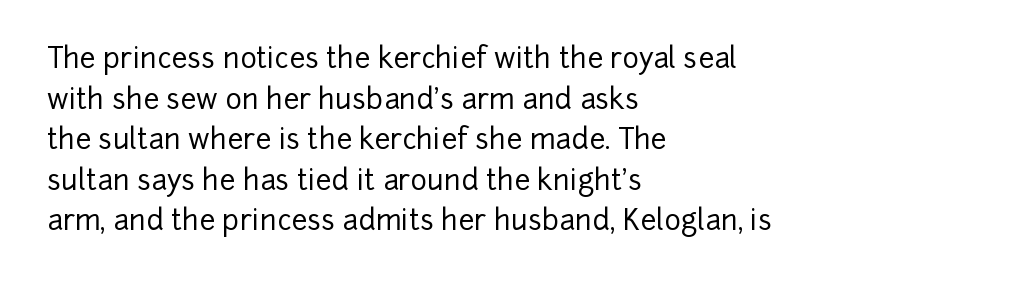
{"serif": "no", "italic": "no", "width": "normal", "stroke_contrast": "low", "x_height": "medium", "monospaced": "no", "underline": "no", "align": "left", "line_spacing": "normal", "line_spacing_ratio": 1.45, "letter_spacing": "normal", "letter_spacing_em": 0.0, "glyph_px": 28}
